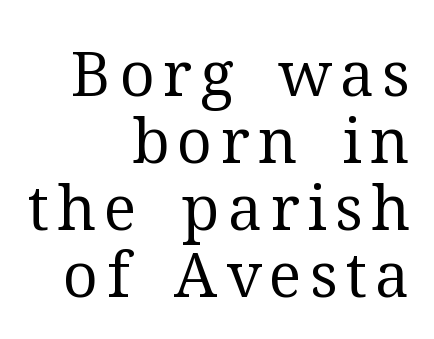
Small tapered or slab feet sit at the stroke ends, so this counts as serif. Rendered with straight, roman letterforms. Check under the words: just untouched page. Proportional: the letters do not fall into vertical columns.
